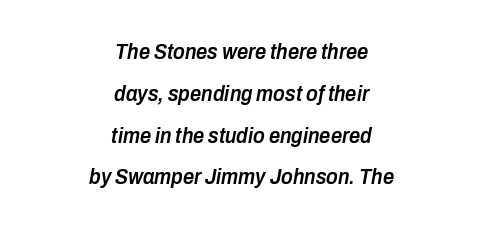
{"italic": "yes", "lean": "right", "slant_degrees": 10, "bold": "semi", "underline": "no", "align": "center", "line_spacing": "loose", "line_spacing_ratio": 1.9, "letter_spacing": "normal", "letter_spacing_em": 0.0, "glyph_px": 22}
